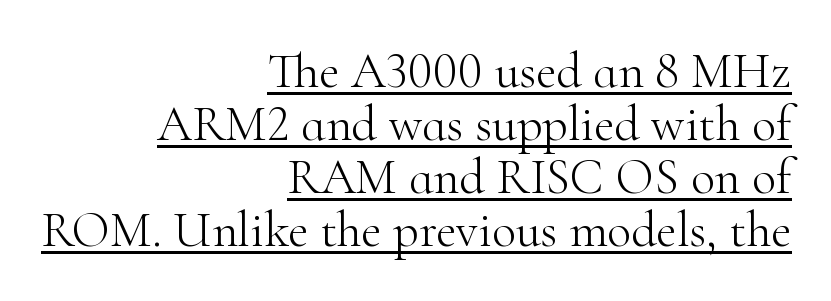
Q: Is the text bold? A: No.
Q: Is the text italic (slanted)? A: No, it is upright.
Q: Is the typeface a serif or a sans-serif typeface? A: Serif.
Q: Is the text underlined? A: Yes.
Q: How is the paragraph aligned? A: Right-aligned.
Q: Is the spacing between letters normal or unusually wide? A: Normal.
Q: Is the spacing between lines tight, normal or loose? A: Tight.
Q: Width (condensed, normal, or wide)? A: Normal.
Q: Stroke contrast? A: High.
Q: x-height? A: Small.
Q: Monospaced? A: No.
